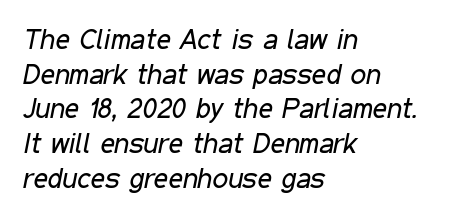
{"italic": "yes", "lean": "right", "slant_degrees": 11, "bold": "no", "weight": "regular", "width": "condensed", "stroke_contrast": "low", "x_height": "medium", "monospaced": "no", "underline": "no", "align": "left", "line_spacing_ratio": 1.24, "letter_spacing": "normal", "letter_spacing_em": 0.0, "glyph_px": 28}
